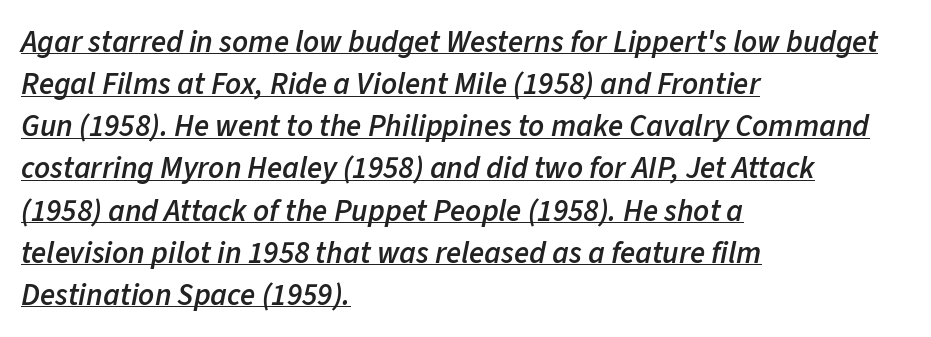
The image shows 31 px semibold type, italic (leaning right); set left-aligned, normal line spacing (1.36x), normal letter spacing, underlined; low stroke contrast and a medium x-height.
